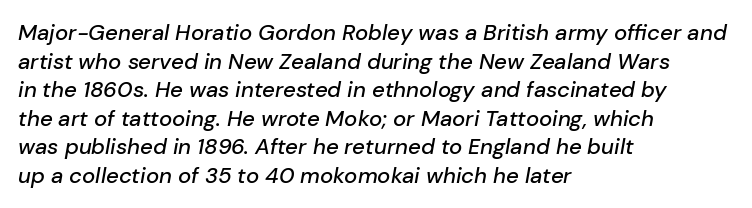
{"italic": "yes", "lean": "right", "slant_degrees": 10, "underline": "no", "align": "left", "line_spacing": "normal", "line_spacing_ratio": 1.3, "letter_spacing": "normal", "letter_spacing_em": 0.0, "glyph_px": 22}
